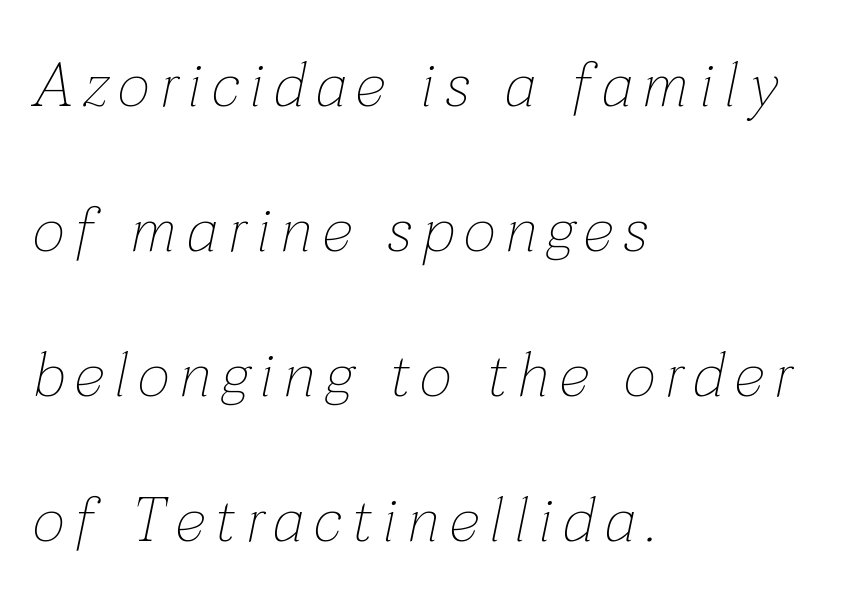
Q: Is the text bold? A: No.
Q: Is the text italic (slanted)? A: Yes, it leans right by about 12 degrees.
Q: Is the text underlined? A: No.
Q: How is the paragraph aligned? A: Left-aligned.
Q: Is the spacing between lines tight, normal or loose? A: Loose.
Q: Width (condensed, normal, or wide)? A: Normal.
Q: Stroke contrast? A: Low.
Q: x-height? A: Medium.
Q: Monospaced? A: No.
